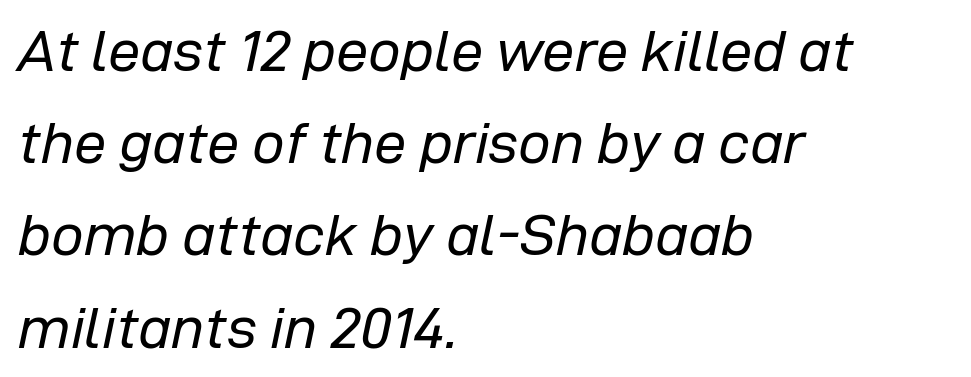
{"italic": "yes", "lean": "right", "slant_degrees": 12, "bold": "no", "weight": "regular", "width": "normal", "stroke_contrast": "low", "x_height": "medium", "monospaced": "no", "underline": "no", "align": "left", "line_spacing": "normal", "line_spacing_ratio": 1.59, "letter_spacing": "normal", "letter_spacing_em": 0.0, "glyph_px": 58}
